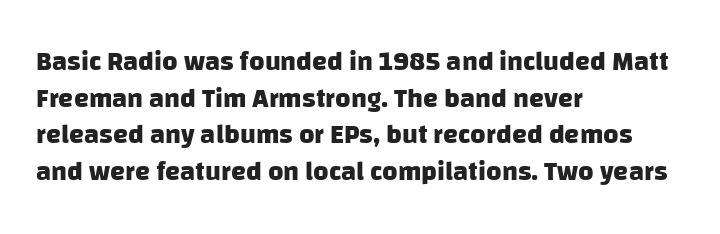
Q: Is the text bold? A: Yes.
Q: Is the text underlined? A: No.
Q: How is the paragraph aligned? A: Left-aligned.
Q: Is the spacing between letters normal or unusually wide? A: Normal.
Q: Is the spacing between lines tight, normal or loose? A: Normal.
